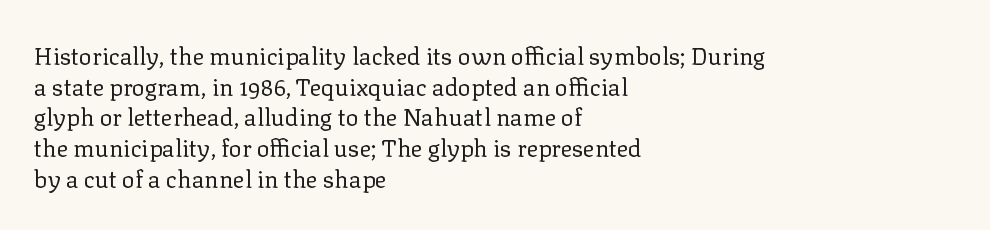
Q: Is the text bold? A: No.
Q: Is the text italic (slanted)? A: No, it is upright.
Q: Is the text underlined? A: No.
Q: How is the paragraph aligned? A: Left-aligned.
Q: Is the spacing between letters normal or unusually wide? A: Normal.
Q: Is the spacing between lines tight, normal or loose? A: Normal.
